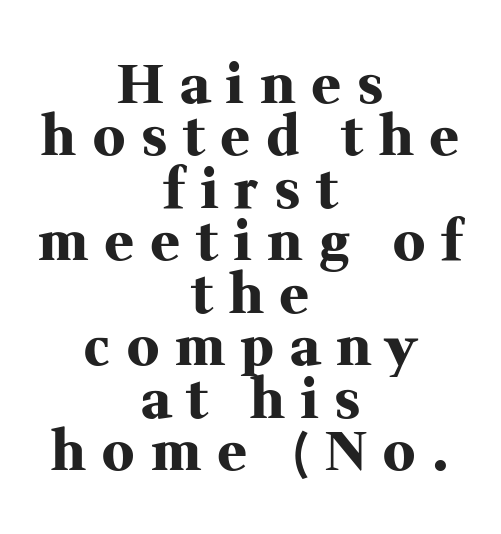
The image shows 53 px heavy serif type, upright; set centered, tight line spacing (0.99x), unusually wide letter spacing (+0.32 em), not underlined; medium stroke contrast and a medium x-height.
